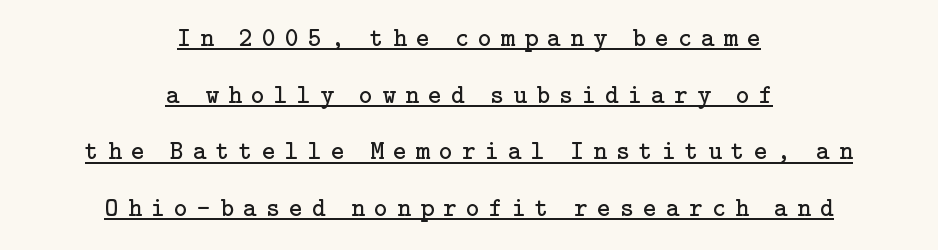
Loosely led — the rows are spread out. Underlined type. This reads as an unemphasized weight, regular at the heaviest. This is the regular roman posture of the typeface.
